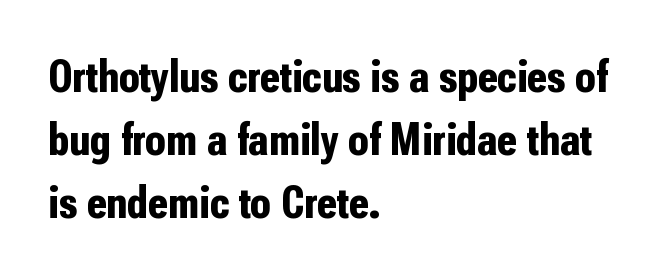
Q: Is the text bold? A: Yes.
Q: Is the text italic (slanted)? A: No, it is upright.
Q: Is the typeface a serif or a sans-serif typeface? A: Sans-serif.
Q: Is the text underlined? A: No.
Q: How is the paragraph aligned? A: Left-aligned.
Q: Is the spacing between letters normal or unusually wide? A: Normal.
Q: Is the spacing between lines tight, normal or loose? A: Normal.
Q: Width (condensed, normal, or wide)? A: Condensed.
Q: Stroke contrast? A: Low.
Q: x-height? A: Medium.
Q: Monospaced? A: No.
